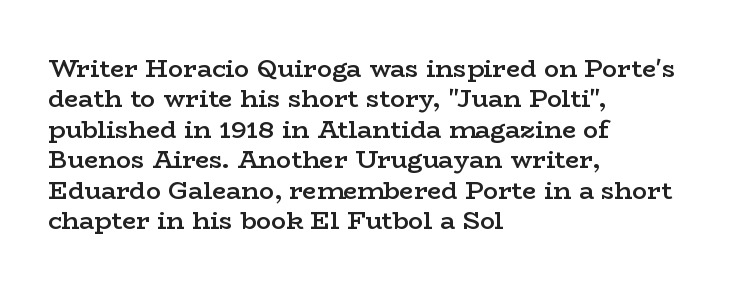
{"italic": "no", "bold": "semi", "underline": "no", "align": "left", "line_spacing_ratio": 1.22, "letter_spacing": "normal", "letter_spacing_em": 0.0, "glyph_px": 25}
